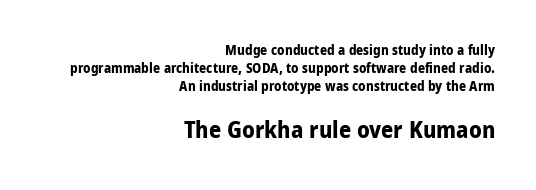
{"italic": "no", "bold": "yes", "underline": "no", "align": "right", "line_spacing": "normal", "line_spacing_ratio": 1.29, "letter_spacing": "normal", "letter_spacing_em": 0.0, "larger_block": "second", "size_ratio": 1.71, "glyph_px": 24}
